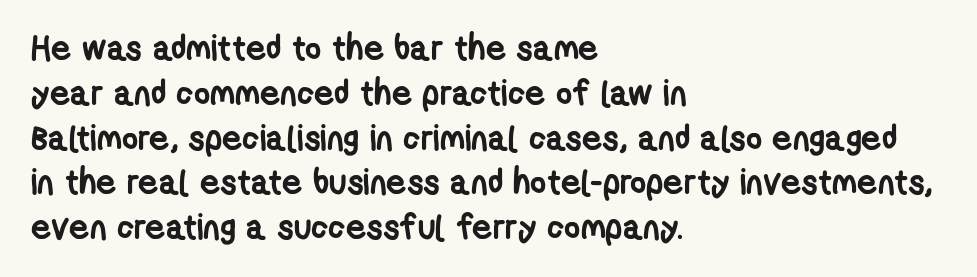
The image shows 35 px semibold, condensed sans-serif type; set left-aligned, normal line spacing (1.28x), normal letter spacing, not underlined; low stroke contrast and a medium x-height.
